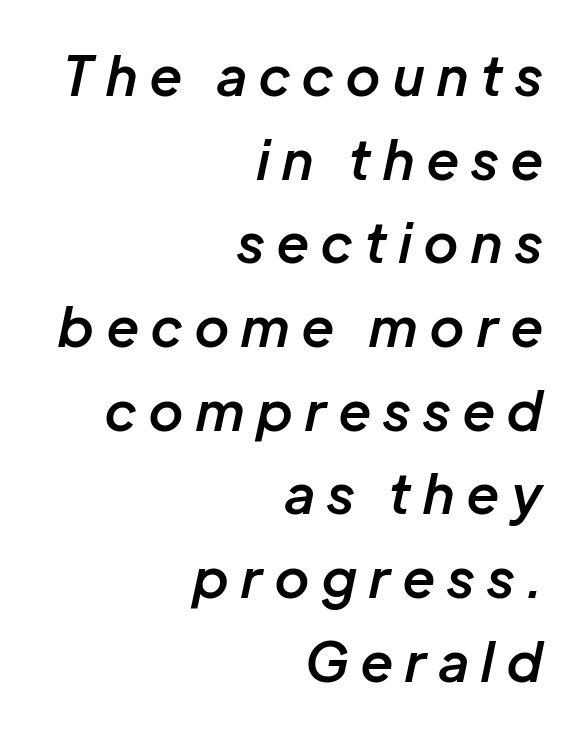
It's the slanting kind of type. Look at the tracking — it's clearly loosened, letters drifting apart. Is this a fixed-width face? No — the glyphs have proportional, varying widths. Reading down the block, your eye finds every line finishing at a fixed right position. Vertically, the passage feels balanced, rows spaced as you'd expect. Stroke thickness is moderately raised; the sample reads as semibold.
